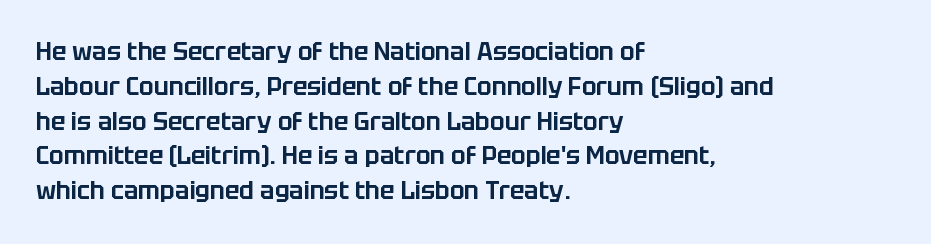
This sample keeps an unexceptional amount of space between lines. These lines keep a tight, regular rhythm from letter to letter. Every stem runs plumb, perpendicular to the baseline. Reading down the block, your eye returns to a fixed left position each line. The string is rendered with underlining switched off.
